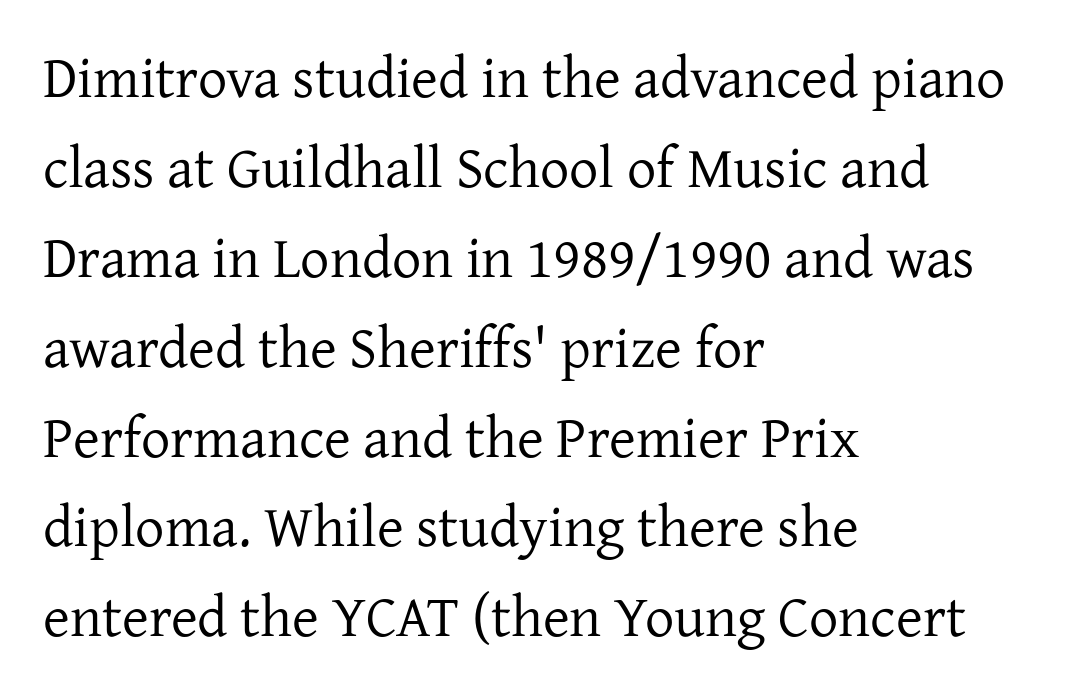
The image shows 58 px regular-weight serif type, upright; set left-aligned, normal line spacing (1.55x), normal letter spacing, not underlined; low stroke contrast and a medium x-height.
